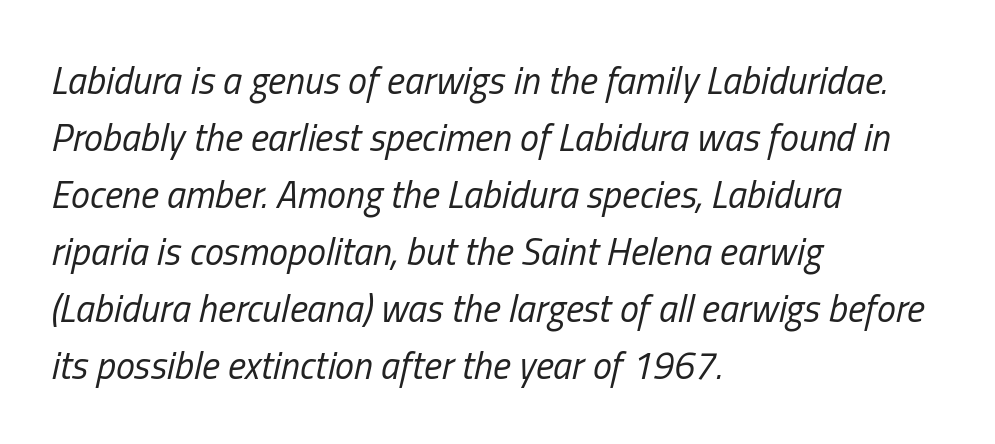
Short and long lines alike share a common starting point at left. Horizontal bands of white between lines are of average thickness. Stems here are at most as thick as an everyday book face. Varying glyph widths throughout — classic text-font behaviour. Between one letter and the next there's only the usual sliver of space.
